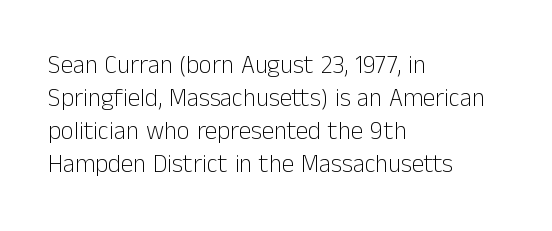
{"italic": "no", "bold": "no", "underline": "no", "align": "left", "line_spacing": "normal", "line_spacing_ratio": 1.32, "letter_spacing": "normal", "letter_spacing_em": 0.0, "glyph_px": 25}
